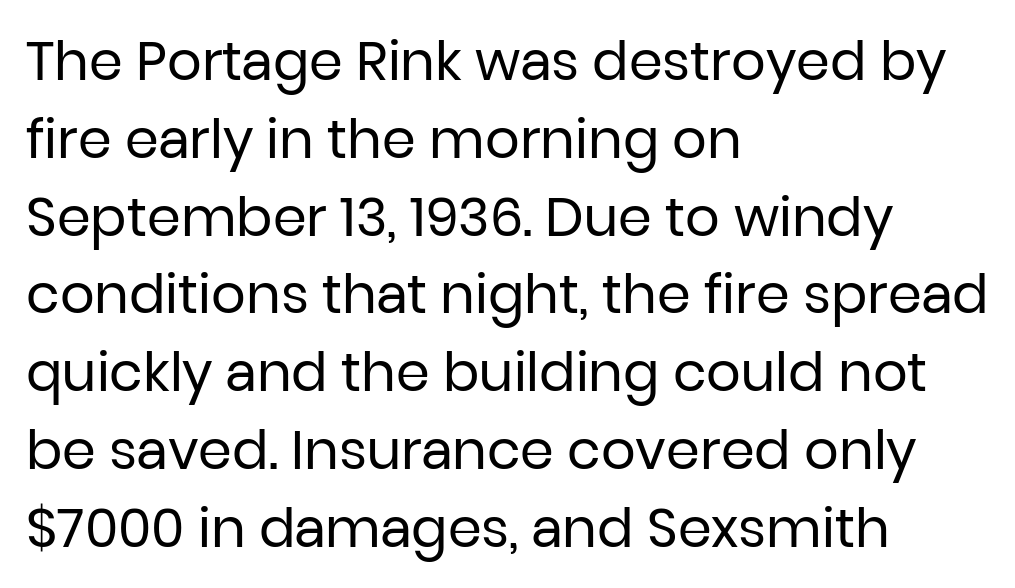
Note the varied advance widths — an 'i' is clearly narrower than an 'm'. Plain, unruled lines of type. Note: no serifs on the glyphs. What stands out about the letter spacing? Nothing — it is the standard amount.
